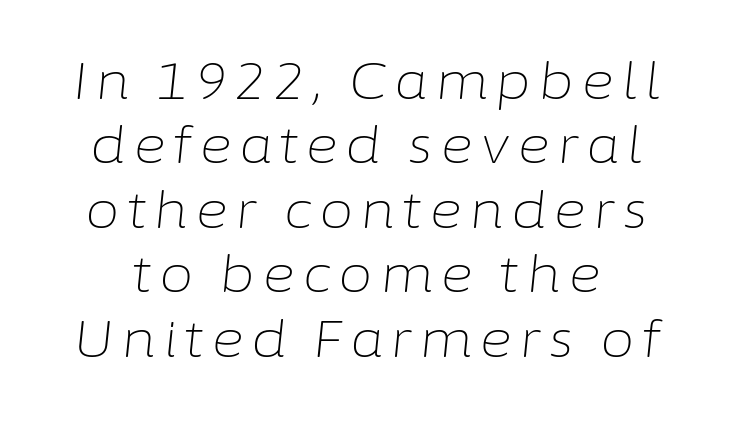
{"italic": "yes", "lean": "right", "slant_degrees": 6, "bold": "no", "weight": "light", "width": "normal", "stroke_contrast": "low", "x_height": "medium", "monospaced": "no", "underline": "no", "line_spacing": "normal", "line_spacing_ratio": 1.29, "glyph_px": 50}
